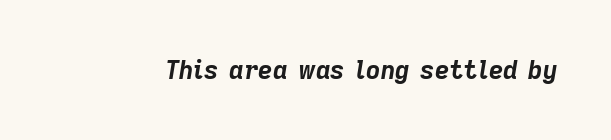
Letters rest on an invisible, unmarked baseline. Italic? Definitely — the glyphs are oblique. Thick stems and heavy bowls — unmistakably bold. Honestly, the letter spacing is just normal — you wouldn't notice it.
